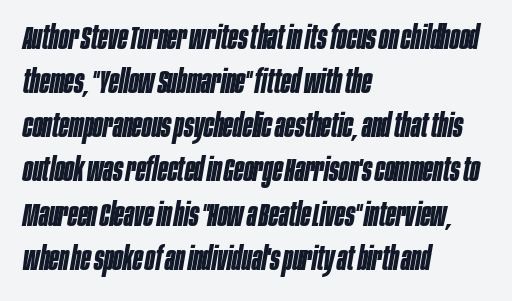
Q: Is the text bold? A: Yes.
Q: Is the text italic (slanted)? A: Yes, it leans right by about 10 degrees.
Q: Is the text underlined? A: No.
Q: How is the paragraph aligned? A: Left-aligned.
Q: Is the spacing between letters normal or unusually wide? A: Normal.
Q: Is the spacing between lines tight, normal or loose? A: Normal.
Q: Width (condensed, normal, or wide)? A: Condensed.
Q: Stroke contrast? A: Low.
Q: x-height? A: Large.
Q: Monospaced? A: No.
